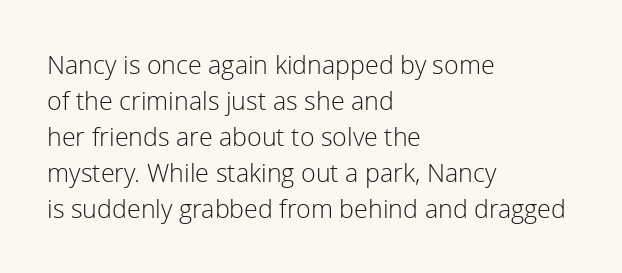
Q: Is the text bold? A: No.
Q: Is the text italic (slanted)? A: No, it is upright.
Q: Is the text underlined? A: No.
Q: How is the paragraph aligned? A: Left-aligned.
Q: Is the spacing between letters normal or unusually wide? A: Normal.
Q: Is the spacing between lines tight, normal or loose? A: Normal.
